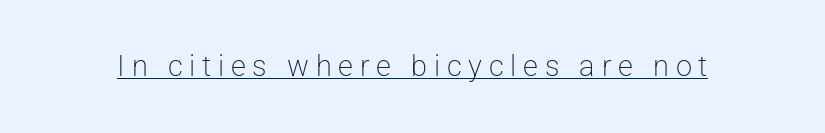
Q: Is the text bold? A: No.
Q: Is the text italic (slanted)? A: No, it is upright.
Q: Is the typeface a serif or a sans-serif typeface? A: Sans-serif.
Q: Is the text underlined? A: Yes.
Q: Is the spacing between letters normal or unusually wide? A: Unusually wide.
Q: Width (condensed, normal, or wide)? A: Normal.
Q: Stroke contrast? A: Low.
Q: x-height? A: Medium.
Q: Monospaced? A: No.
